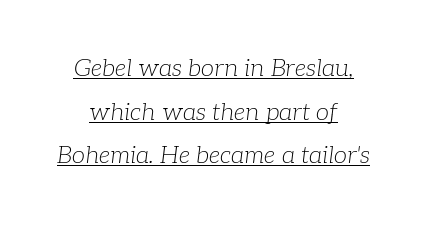
Q: Is the text bold? A: No.
Q: Is the text italic (slanted)? A: Yes, it leans right by about 7 degrees.
Q: Is the text underlined? A: Yes.
Q: How is the paragraph aligned? A: Centered.
Q: Is the spacing between letters normal or unusually wide? A: Normal.
